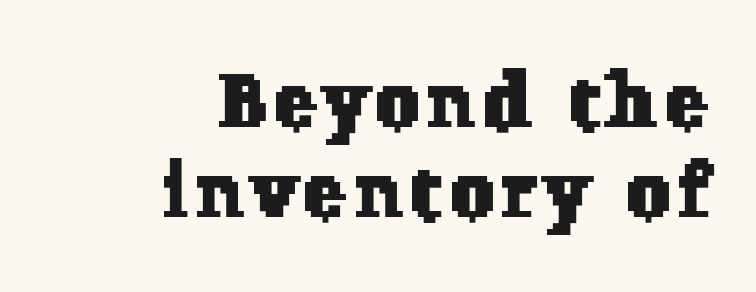
Short and long lines alike share a common ending point at right. Old-style or modern, the face here clearly has serifs. Letters rest on an invisible, unmarked baseline. Varying glyph widths throughout — classic text-font behaviour.
